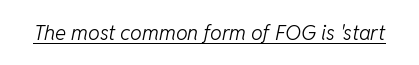
The letters are slanted; this is an italic face. These characters rest on top of a visible drawn line. No extra tracking has been applied to these lines. Is the stroke heavy? The answer is a plain regular-or-lighter.
